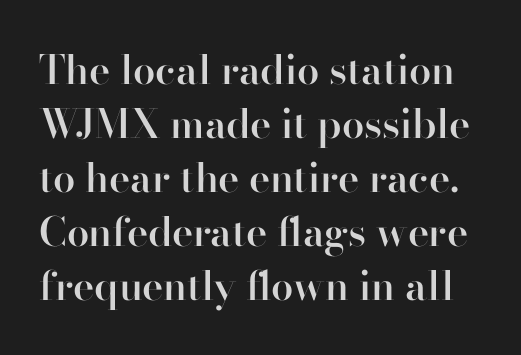
Q: Is the text bold? A: Semi-bold.
Q: Is the text italic (slanted)? A: No, it is upright.
Q: Is the typeface a serif or a sans-serif typeface? A: Serif.
Q: Is the text underlined? A: No.
Q: Is the spacing between letters normal or unusually wide? A: Normal.
Q: Is the spacing between lines tight, normal or loose? A: Normal.
Q: Width (condensed, normal, or wide)? A: Normal.
Q: Stroke contrast? A: High.
Q: x-height? A: Small.
Q: Monospaced? A: No.
